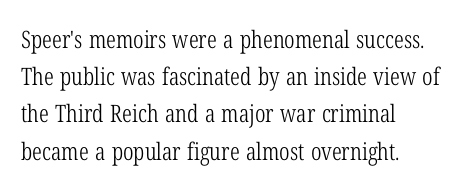
Ordinary non-slanted type is in use. This sample uses plain, unmodified letter spacing. Has an underline been added? It has not. The designer left line spacing at the default. The cut favours lightness, reaching ordinary text weight at its darkest. Layout note: lines flush left.
